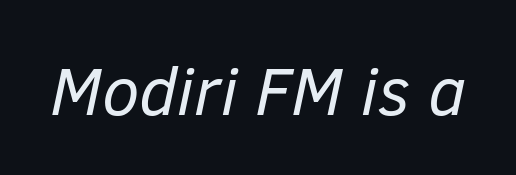
The image shows 68 px regular-weight type, italic (leaning right); set normal letter spacing, not underlined; low stroke contrast and a medium x-height.
